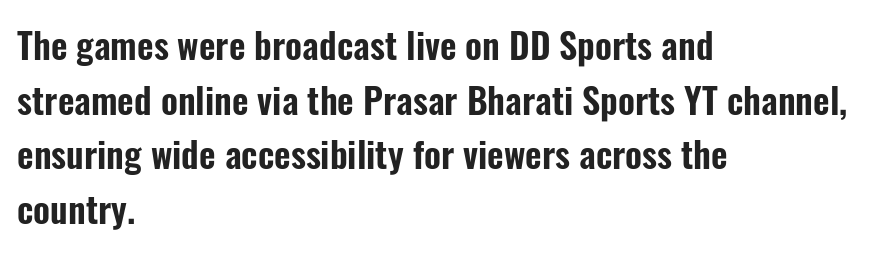
The image shows 36 px condensed sans-serif type, upright; set left-aligned, normal line spacing (1.52x), normal letter spacing, not underlined; low stroke contrast and a medium x-height.
